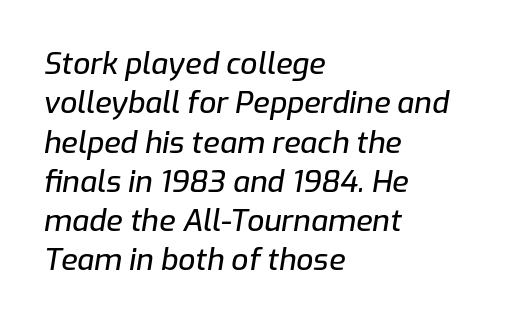
The image shows 30 px text type, italic (leaning right); set left-aligned, normal line spacing (1.31x), normal letter spacing, not underlined; low stroke contrast and a medium x-height.
